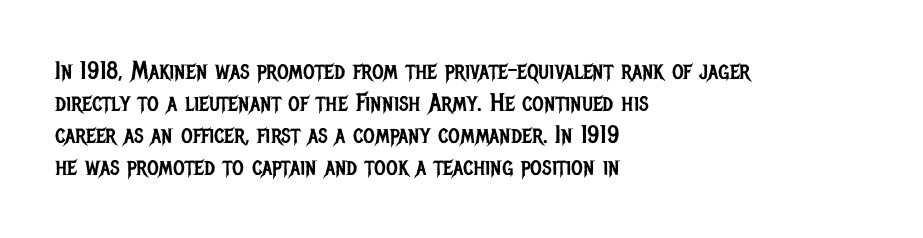
{"italic": "no", "bold": "no", "underline": "no", "align": "left", "line_spacing": "normal", "line_spacing_ratio": 1.28, "letter_spacing": "normal", "letter_spacing_em": 0.0, "glyph_px": 25}
